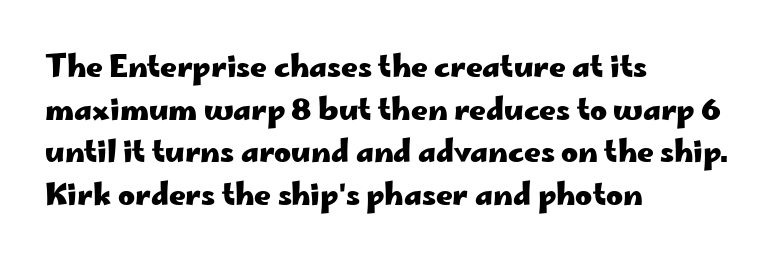
Words float on clear page, feet unadorned. A typesetter would mark this as roman, not italic. These lines are rendered in a variable-pitch font. Is the block centered? No — it sits flush against the left margin.
